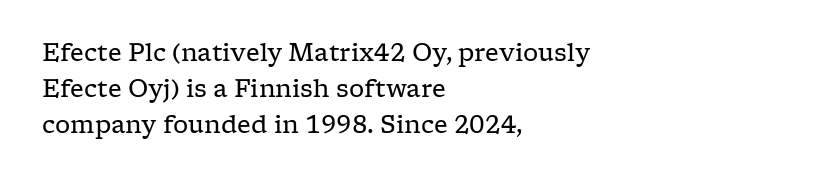
Q: Is the text bold? A: No.
Q: Is the text italic (slanted)? A: No, it is upright.
Q: Is the text underlined? A: No.
Q: How is the paragraph aligned? A: Left-aligned.
Q: Is the spacing between letters normal or unusually wide? A: Normal.
Q: Is the spacing between lines tight, normal or loose? A: Normal.
